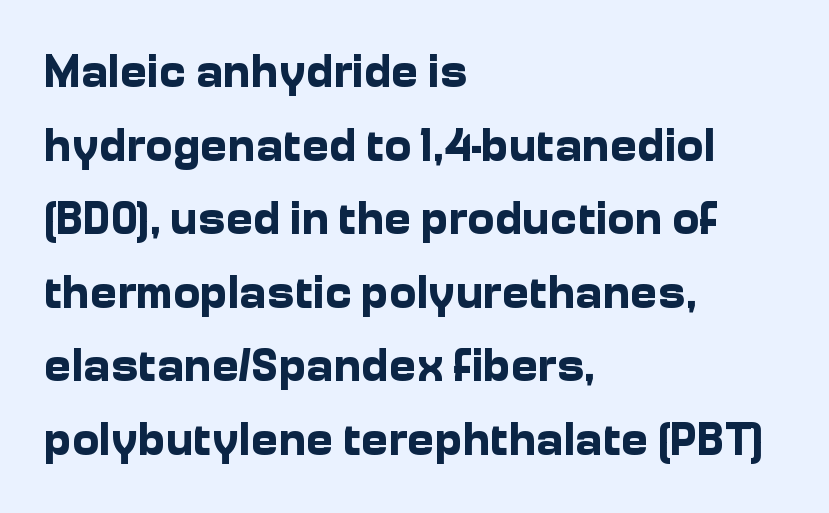
Letters rest on an invisible, unmarked baseline. Bold? Absolutely — the strokes are thick and heavy. Nothing unusual about the tracking: characters are spaced as the font intends. You can tell it's not italic because the verticals are truly vertical. What's the leading like? Ordinary, nothing unusual. These lines stack with their left ends in a neat column.
